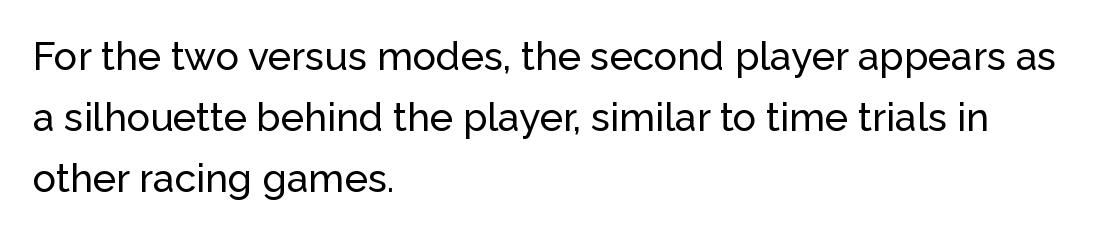
{"serif": "no", "italic": "no", "width": "normal", "stroke_contrast": "low", "x_height": "medium", "monospaced": "no", "underline": "no", "align": "left", "line_spacing": "normal", "line_spacing_ratio": 1.56, "letter_spacing": "normal", "letter_spacing_em": 0.0, "glyph_px": 39}
